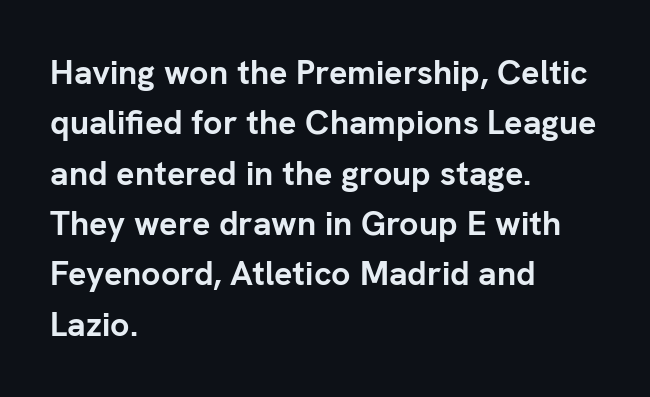
{"serif": "no", "italic": "no", "bold": "yes", "weight": "semibold", "width": "normal", "stroke_contrast": "low", "x_height": "medium", "monospaced": "no", "underline": "no", "align": "left", "line_spacing": "normal", "line_spacing_ratio": 1.48, "letter_spacing": "normal", "letter_spacing_em": 0.0, "glyph_px": 34}
